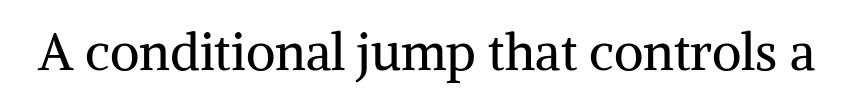
Q: Is the text bold? A: No.
Q: Is the text italic (slanted)? A: No, it is upright.
Q: Is the typeface a serif or a sans-serif typeface? A: Serif.
Q: Is the text underlined? A: No.
Q: Is the spacing between letters normal or unusually wide? A: Normal.
Q: Width (condensed, normal, or wide)? A: Normal.
Q: Stroke contrast? A: Medium.
Q: x-height? A: Medium.
Q: Monospaced? A: No.
